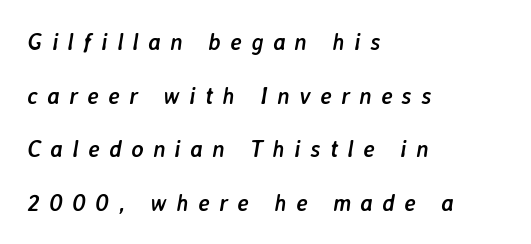
Leftover space on each line is placed entirely after the last word. Weight check: bold — yes, fully. Anything drawn beneath the words? Only blank space. Italic? Definitely — the glyphs are oblique. The block of text is sparse from top to bottom, with ample space between rows.
